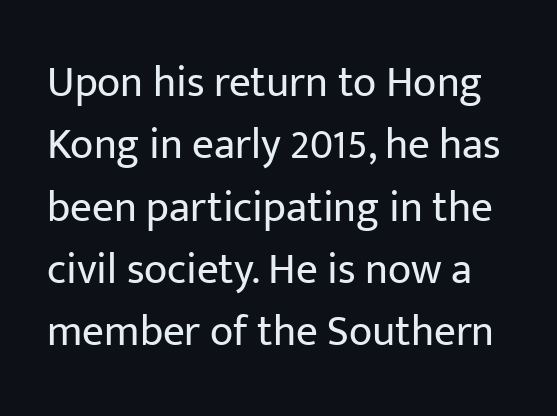
{"serif": "no", "italic": "no", "bold": "no", "weight": "regular", "width": "normal", "stroke_contrast": "low", "x_height": "medium", "monospaced": "no", "underline": "no", "line_spacing": "normal", "line_spacing_ratio": 1.45, "letter_spacing": "normal", "letter_spacing_em": 0.0, "glyph_px": 43}
